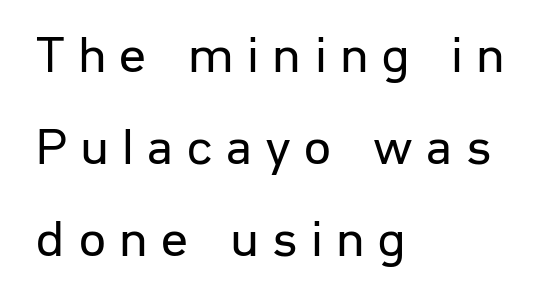
Q: Is the text bold? A: No.
Q: Is the text italic (slanted)? A: No, it is upright.
Q: Is the typeface a serif or a sans-serif typeface? A: Sans-serif.
Q: Is the text underlined? A: No.
Q: How is the paragraph aligned? A: Left-aligned.
Q: Is the spacing between letters normal or unusually wide? A: Unusually wide.
Q: Width (condensed, normal, or wide)? A: Normal.
Q: Stroke contrast? A: Low.
Q: x-height? A: Medium.
Q: Monospaced? A: No.
